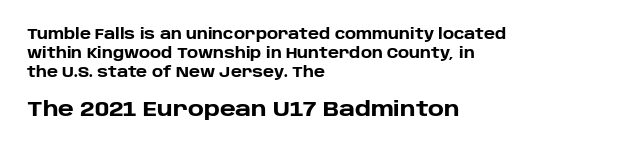
Compared with a centered layout, this one pins lines to the left instead. This block has exactly the height ordinary leading produces. The face used here is rendered with its standard letterfit. In this sample the second text group is rendered at the bigger scale. A clean baseline with only descenders dipping below it. The strokes are fattened all the way to bold.
